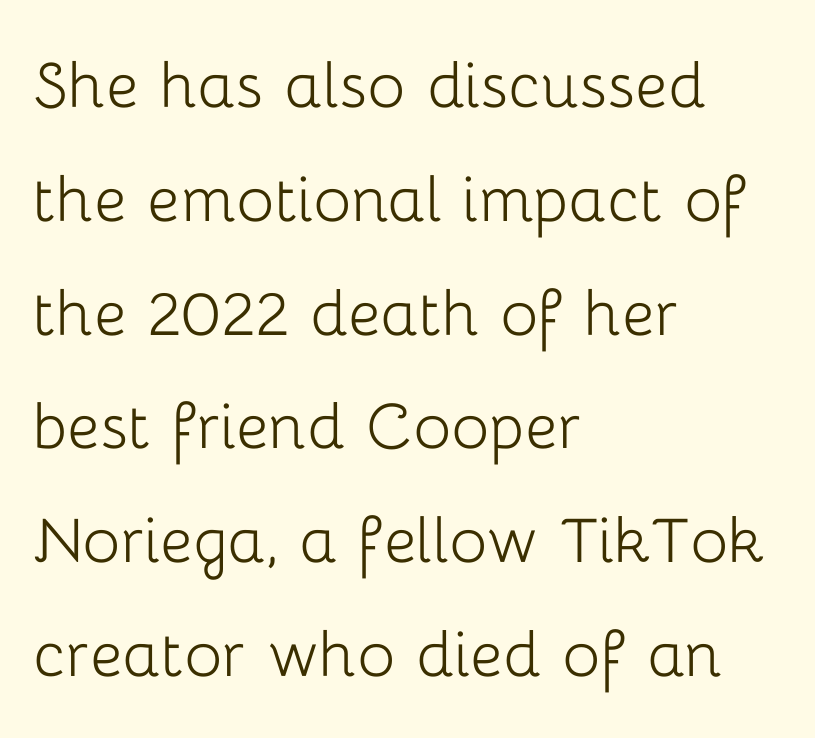
Nothing unusual about the tracking: characters are spaced as the font intends. Italic? Not at all — the glyphs are vertical. The foot of each line stays bare and open. Is the stroke heavy? The answer is a plain regular-or-lighter.
